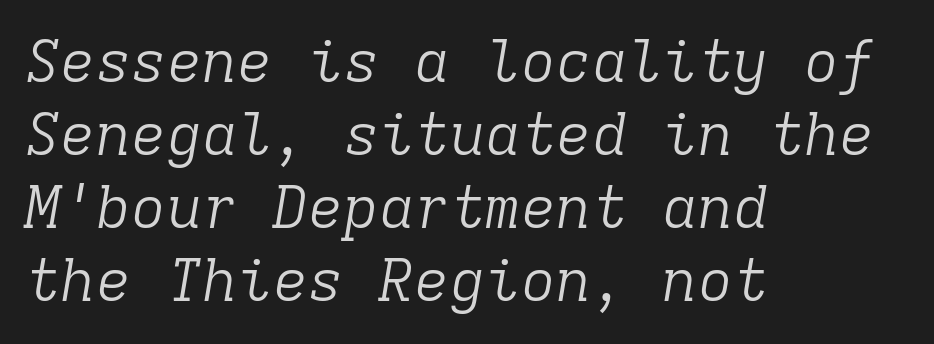
{"serif": "yes", "italic": "yes", "lean": "right", "slant_degrees": 9, "bold": "no", "weight": "light", "width": "normal", "stroke_contrast": "low", "x_height": "medium", "monospaced": "yes", "underline": "no", "align": "left", "line_spacing_ratio": 1.24, "letter_spacing": "normal", "letter_spacing_em": 0.0, "glyph_px": 59}
